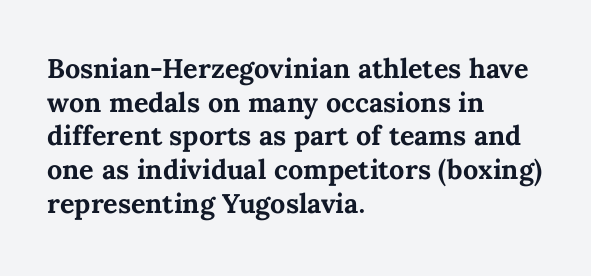
Its strokes are broad and dark, the hallmark of bold type. It's the straight-up-and-down kind of type. Regular leading. Caption: standard tracking, unaltered.
